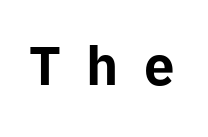
The image shows 52 px bold sans-serif type, upright; set unusually wide letter spacing (+0.49 em), not underlined; low stroke contrast and a medium x-height.
